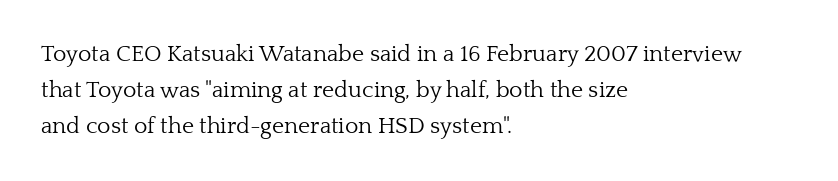
{"italic": "no", "bold": "no", "underline": "no", "align": "left", "line_spacing": "normal", "line_spacing_ratio": 1.57, "letter_spacing": "normal", "letter_spacing_em": 0.0, "glyph_px": 23}
